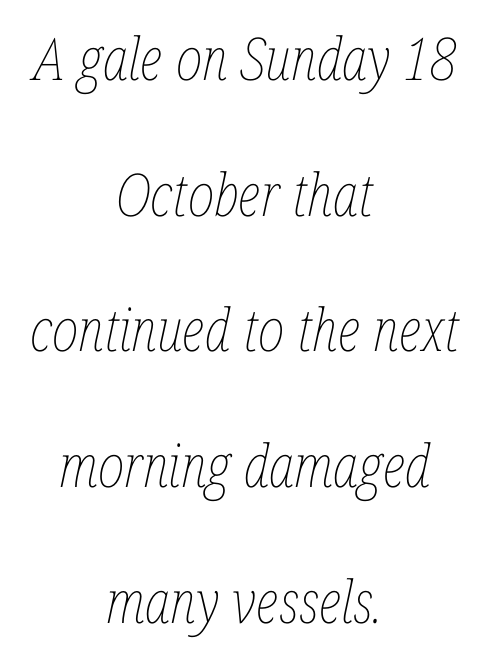
{"italic": "yes", "lean": "right", "slant_degrees": 12, "bold": "no", "weight": "thin", "width": "condensed", "stroke_contrast": "low", "x_height": "medium", "monospaced": "no", "underline": "no", "align": "center", "line_spacing": "loose", "line_spacing_ratio": 2.3, "letter_spacing": "normal", "letter_spacing_em": 0.0, "glyph_px": 59}
